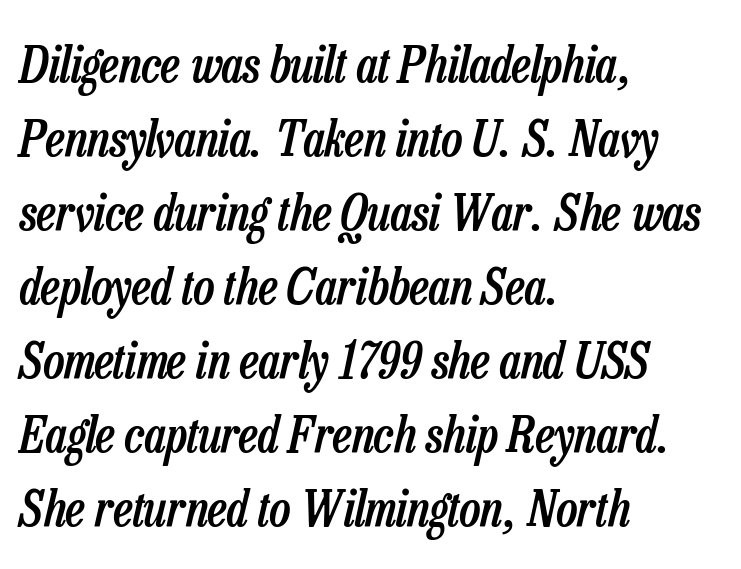
Notice how the passage keeps a crisp vertical edge on the left only. Here the designer chose a conventional face with non-uniform glyph widths. The glyphs have the mass of a demibold cut, below bold. Underlining? Definitely not there. A typesetter would call this zero additional tracking. The block of text has a typical density, with ordinary space between rows.
